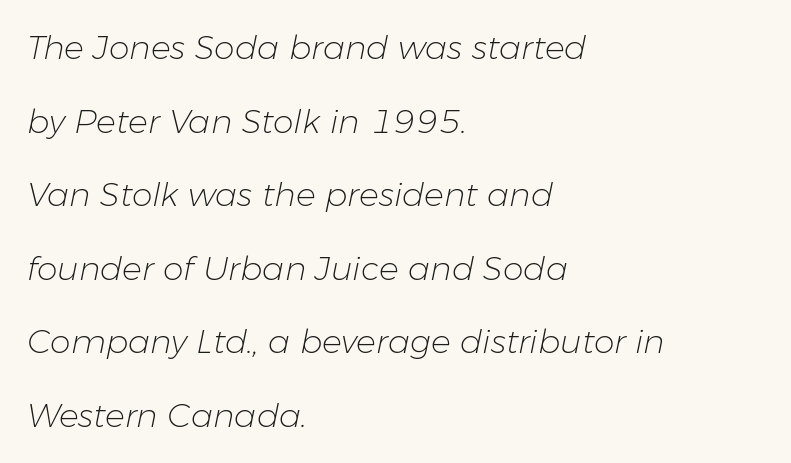
{"italic": "yes", "lean": "right", "slant_degrees": 11, "bold": "no", "weight": "light", "width": "normal", "stroke_contrast": "low", "x_height": "medium", "monospaced": "no", "underline": "no", "align": "left", "line_spacing": "loose", "line_spacing_ratio": 2.23, "letter_spacing": "normal", "letter_spacing_em": 0.0, "glyph_px": 33}
